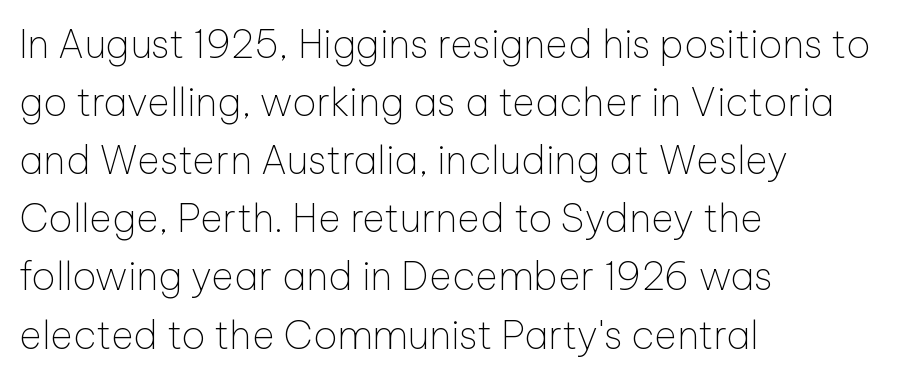
The image shows 39 px thin sans-serif type, upright; set left-aligned, normal line spacing (1.49x), normal letter spacing, not underlined; low stroke contrast and a medium x-height.
